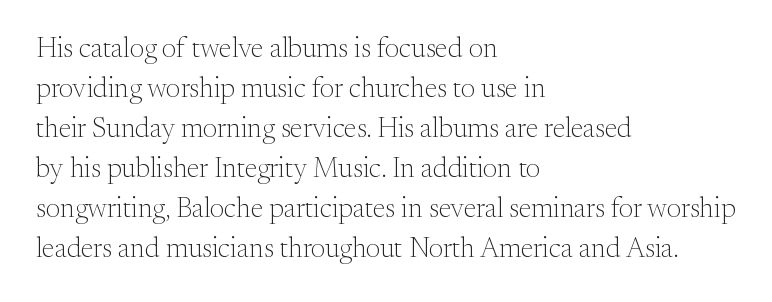
Q: Is the text bold? A: No.
Q: Is the text italic (slanted)? A: No, it is upright.
Q: Is the typeface a serif or a sans-serif typeface? A: Serif.
Q: Is the text underlined? A: No.
Q: How is the paragraph aligned? A: Left-aligned.
Q: Is the spacing between letters normal or unusually wide? A: Normal.
Q: Is the spacing between lines tight, normal or loose? A: Normal.
Q: Width (condensed, normal, or wide)? A: Normal.
Q: Stroke contrast? A: Medium.
Q: x-height? A: Small.
Q: Monospaced? A: No.
